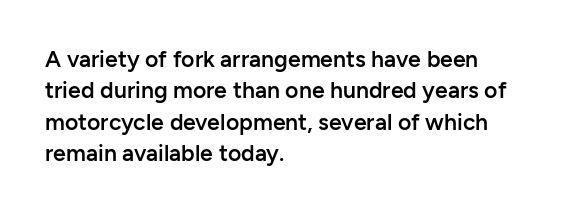
{"italic": "no", "bold": "semi", "underline": "no", "align": "left", "line_spacing": "normal", "line_spacing_ratio": 1.36, "letter_spacing": "normal", "letter_spacing_em": 0.0, "glyph_px": 23}
